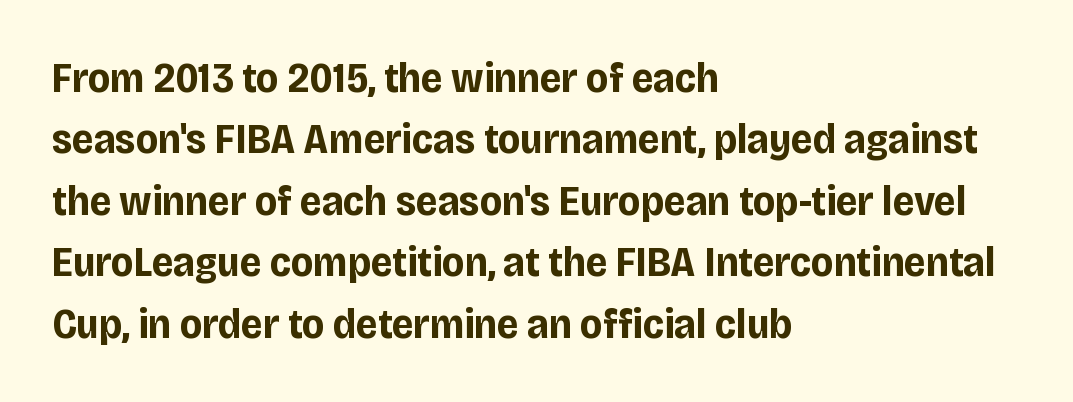
The image shows 43 px bold, condensed sans-serif type, upright; set left-aligned, normal line spacing (1.43x), normal letter spacing, not underlined; low stroke contrast and a large x-height.
